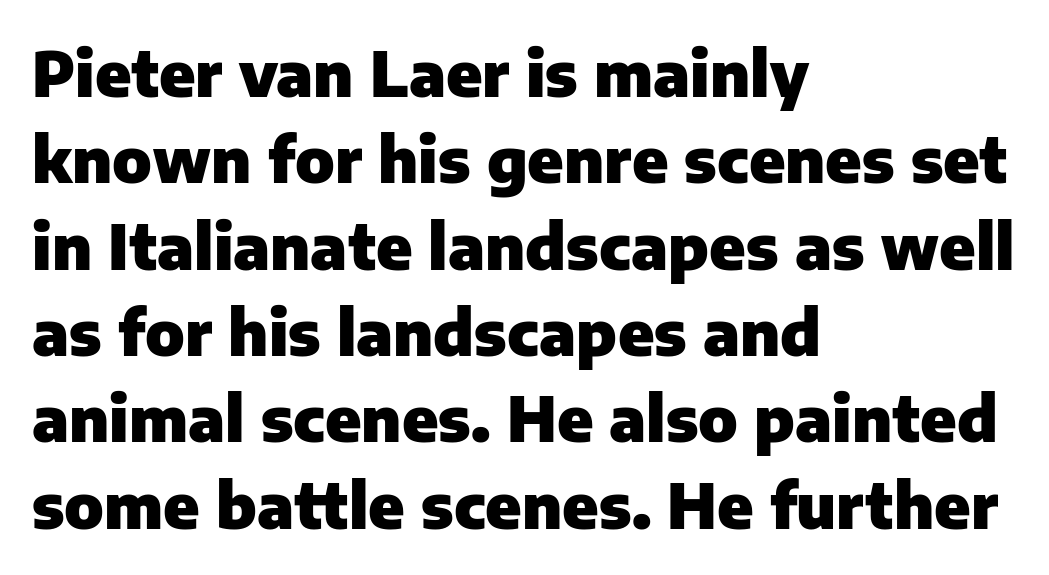
{"serif": "no", "italic": "no", "bold": "yes", "weight": "heavy", "width": "normal", "stroke_contrast": "low", "x_height": "medium", "monospaced": "no", "underline": "no", "align": "left", "line_spacing": "normal", "line_spacing_ratio": 1.37, "letter_spacing": "normal", "letter_spacing_em": 0.0, "glyph_px": 63}
